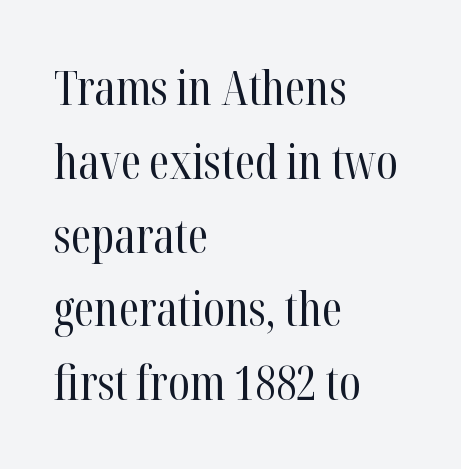
Q: Is the text bold? A: No.
Q: Is the text italic (slanted)? A: No, it is upright.
Q: Is the typeface a serif or a sans-serif typeface? A: Serif.
Q: Is the text underlined? A: No.
Q: How is the paragraph aligned? A: Left-aligned.
Q: Is the spacing between letters normal or unusually wide? A: Normal.
Q: Is the spacing between lines tight, normal or loose? A: Normal.
Q: Width (condensed, normal, or wide)? A: Condensed.
Q: Stroke contrast? A: High.
Q: x-height? A: Medium.
Q: Monospaced? A: No.
